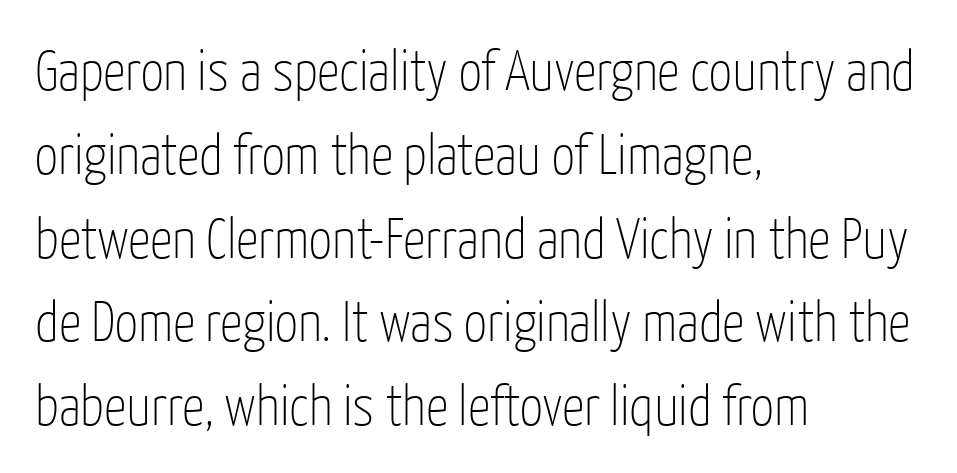
Q: Is the text bold? A: No.
Q: Is the text italic (slanted)? A: No, it is upright.
Q: Is the typeface a serif or a sans-serif typeface? A: Sans-serif.
Q: Is the text underlined? A: No.
Q: How is the paragraph aligned? A: Left-aligned.
Q: Is the spacing between letters normal or unusually wide? A: Normal.
Q: Is the spacing between lines tight, normal or loose? A: Normal.
Q: Width (condensed, normal, or wide)? A: Condensed.
Q: Stroke contrast? A: Low.
Q: x-height? A: Medium.
Q: Monospaced? A: No.
